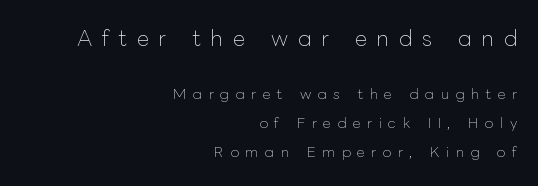
Q: Is the text bold? A: No.
Q: Is the text italic (slanted)? A: No, it is upright.
Q: Is the text underlined? A: No.
Q: How is the paragraph aligned? A: Right-aligned.
Q: Is the spacing between letters normal or unusually wide? A: Unusually wide.
Q: Is the spacing between lines tight, normal or loose? A: Loose.
Q: Which block of text is set in a larger size, the first (top) or the second (bottom)? A: The first (top) one.
